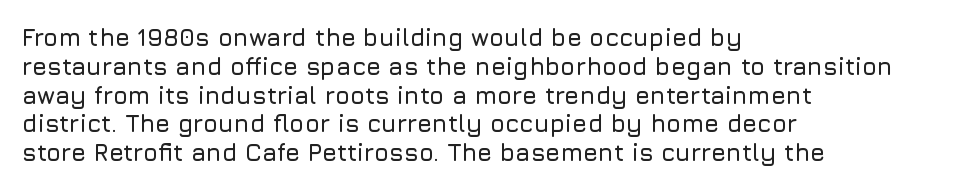
{"italic": "no", "underline": "no", "align": "left", "line_spacing_ratio": 1.2, "letter_spacing": "normal", "letter_spacing_em": 0.0, "glyph_px": 24}
